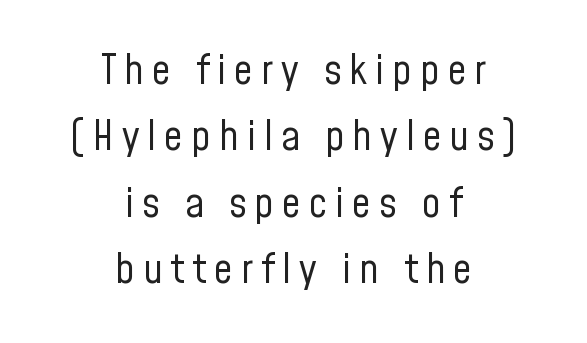
Leftover space on each line is divided equally before and after the words. Posture: straight, roman, zero tilt. Looks like regular typesetting: each glyph gets only the width it needs. The space beneath each line is pristine and unruled. Heft: none added — not bold. The block of text has a typical density, with ordinary space between rows.
